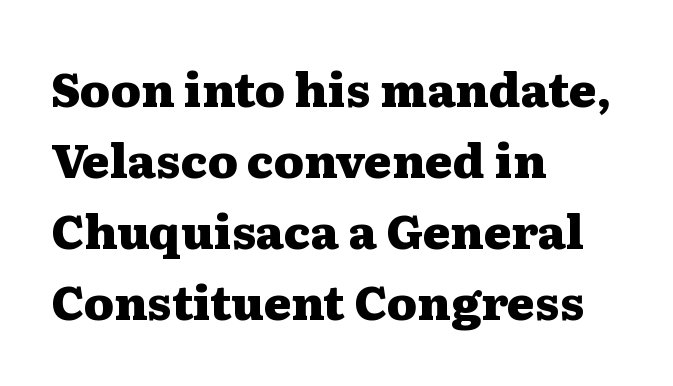
{"serif": "yes", "italic": "no", "bold": "yes", "weight": "heavy", "width": "wide", "stroke_contrast": "medium", "x_height": "medium", "monospaced": "no", "underline": "no", "align": "left", "line_spacing": "normal", "line_spacing_ratio": 1.51, "letter_spacing": "normal", "letter_spacing_em": 0.0, "glyph_px": 47}
